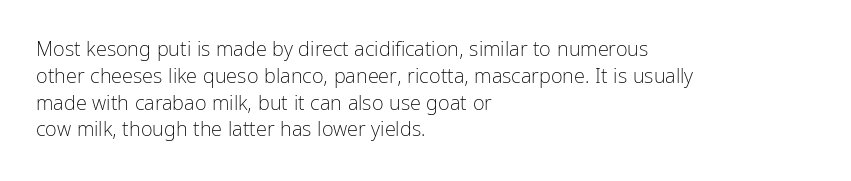
{"italic": "no", "bold": "no", "underline": "no", "align": "left", "line_spacing": "normal", "line_spacing_ratio": 1.34, "letter_spacing": "normal", "letter_spacing_em": 0.0, "glyph_px": 20}
